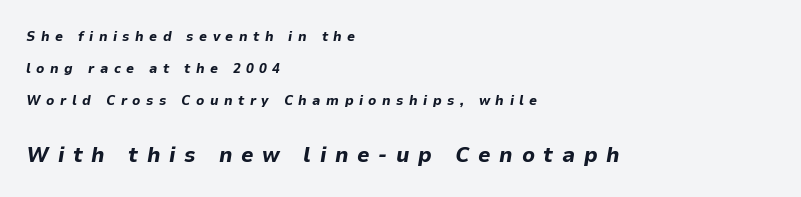
The image shows 22 px bold type, italic (leaning right); set left-aligned, loose line spacing (2.28x), unusually wide letter spacing (+0.39 em), not underlined; the second (bottom) block is 1.57x larger.
